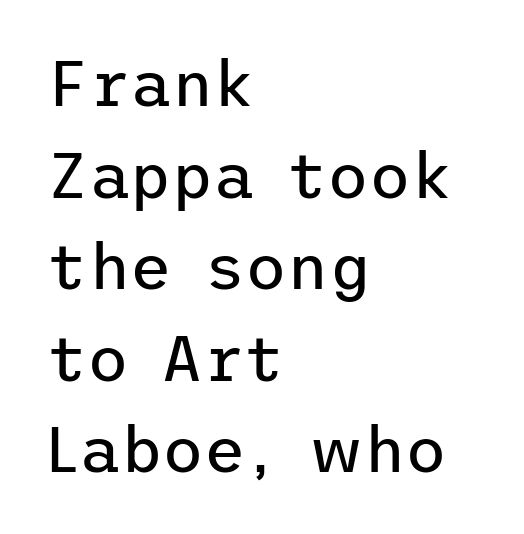
The image shows 64 px regular-weight sans-serif type, upright; set left-aligned, normal line spacing (1.43x), normal letter spacing, not underlined; low stroke contrast and a medium x-height.
